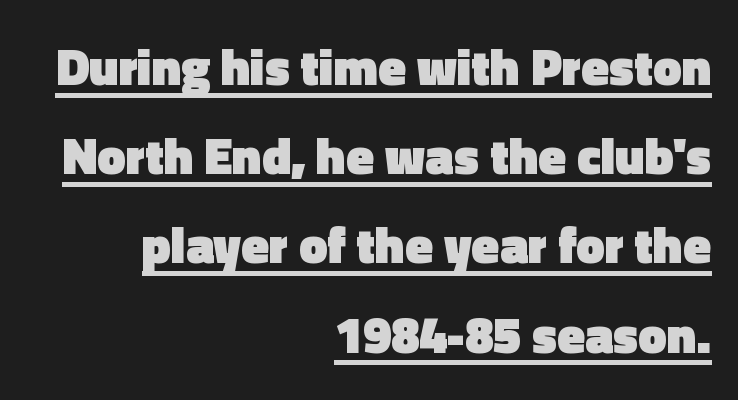
{"serif": "no", "italic": "no", "bold": "yes", "weight": "heavy", "width": "normal", "x_height": "medium", "monospaced": "no", "underline": "yes", "align": "right", "line_spacing_ratio": 1.75, "letter_spacing": "normal", "letter_spacing_em": 0.0, "glyph_px": 51}
